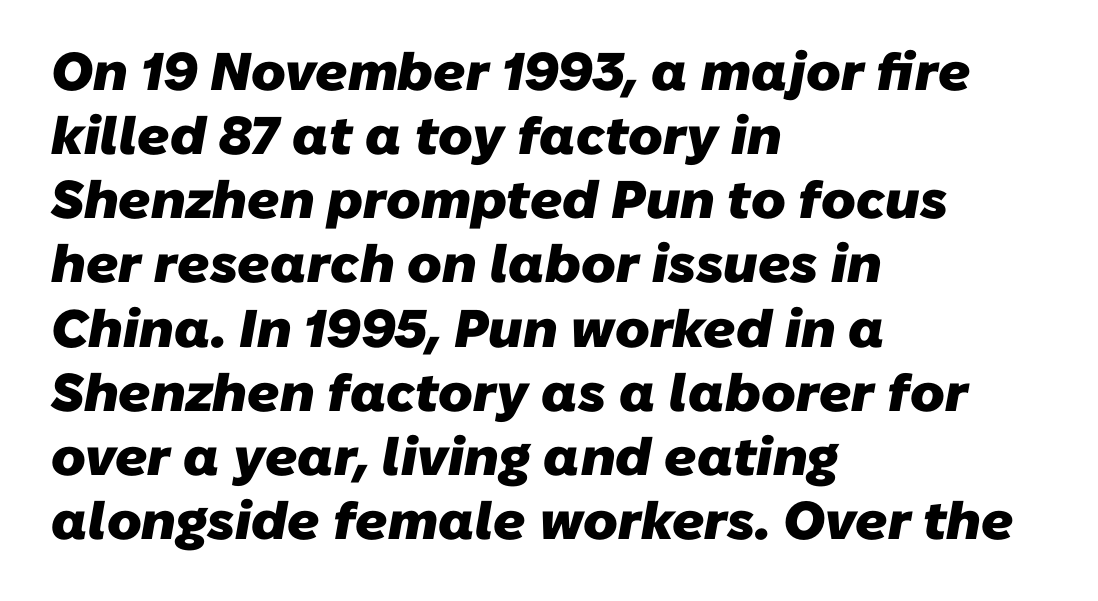
The image shows 53 px heavy sans-serif type; set left-aligned, line spacing 1.21x, normal letter spacing, not underlined; low stroke contrast and a medium x-height.
